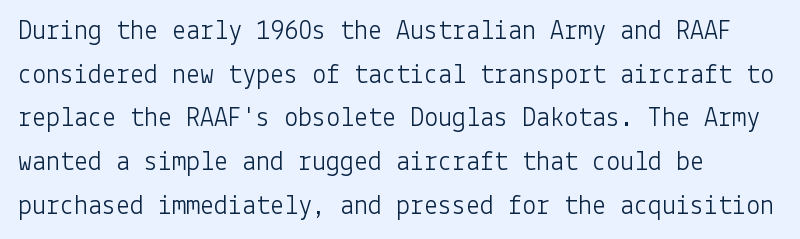
Q: Is the text bold? A: No.
Q: Is the text italic (slanted)? A: No, it is upright.
Q: Is the typeface a serif or a sans-serif typeface? A: Sans-serif.
Q: Is the text underlined? A: No.
Q: How is the paragraph aligned? A: Left-aligned.
Q: Is the spacing between letters normal or unusually wide? A: Normal.
Q: Is the spacing between lines tight, normal or loose? A: Normal.
Q: Width (condensed, normal, or wide)? A: Normal.
Q: Stroke contrast? A: Low.
Q: x-height? A: Medium.
